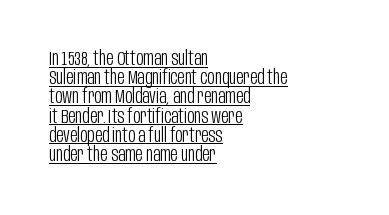
{"italic": "no", "bold": "no", "underline": "yes", "align": "left", "line_spacing": "tight", "line_spacing_ratio": 0.96, "letter_spacing": "normal", "letter_spacing_em": 0.0, "glyph_px": 20}
